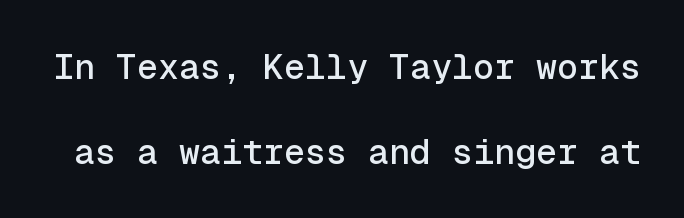
Q: Is the text italic (slanted)? A: No, it is upright.
Q: Is the typeface a serif or a sans-serif typeface? A: Sans-serif.
Q: Is the text underlined? A: No.
Q: Is the spacing between letters normal or unusually wide? A: Normal.
Q: Is the spacing between lines tight, normal or loose? A: Loose.
Q: Width (condensed, normal, or wide)? A: Normal.
Q: x-height? A: Medium.
Q: Monospaced? A: Yes.
